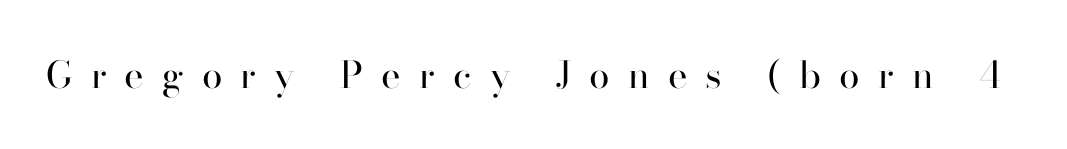
Rendered with straight, roman letterforms. This rendering employs a face with finishing strokes, i.e., a serif. Glyph-to-glyph distance is far greater than everyday printed text. Vertical stems look standard width or narrower in stroke.
